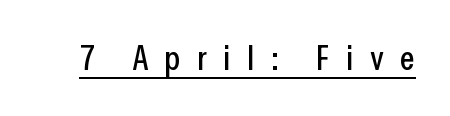
Q: Is the text italic (slanted)? A: No, it is upright.
Q: Is the typeface a serif or a sans-serif typeface? A: Sans-serif.
Q: Is the text underlined? A: Yes.
Q: Is the spacing between letters normal or unusually wide? A: Unusually wide.
Q: Width (condensed, normal, or wide)? A: Condensed.
Q: Stroke contrast? A: Low.
Q: x-height? A: Medium.
Q: Monospaced? A: No.
